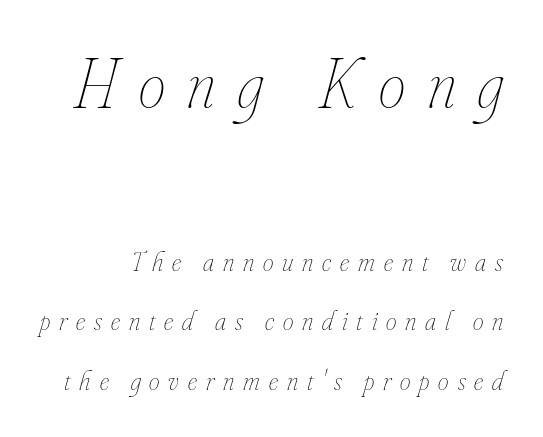
Rendered with sloped, italic letterforms. This reads as an unemphasized weight, regular at the heaviest. Display-style spreading of the glyphs; the letterfit is very open. These lines are rendered in a variable-pitch font. Whoever set this chose breathing room over compactness in the vertical rhythm.
